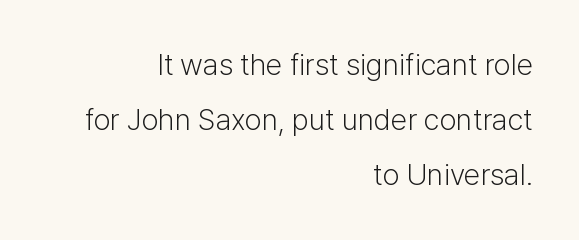
{"serif": "no", "italic": "no", "bold": "no", "weight": "light", "width": "normal", "stroke_contrast": "low", "x_height": "medium", "monospaced": "no", "underline": "no", "align": "right", "line_spacing_ratio": 1.84, "letter_spacing": "normal", "letter_spacing_em": 0.0, "glyph_px": 30}
